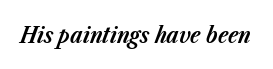
The image shows 23 px bold type, italic (leaning right); set normal letter spacing, not underlined.
